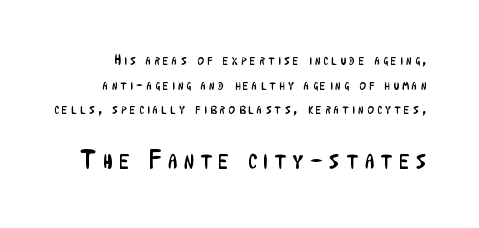
{"italic": "no", "bold": "no", "underline": "no", "line_spacing_ratio": 1.76, "letter_spacing": "wide", "letter_spacing_em": 0.25, "larger_block": "second", "size_ratio": 1.86, "glyph_px": 26}
